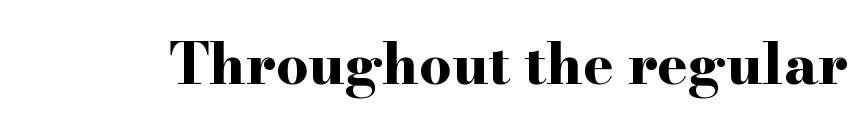
In terms of weight, the rendering is a true, heavy bold. What kind of face is this? One with serifs. Standard letterfit; no display-style spreading of the glyphs. A clean baseline with only descenders dipping below it.
